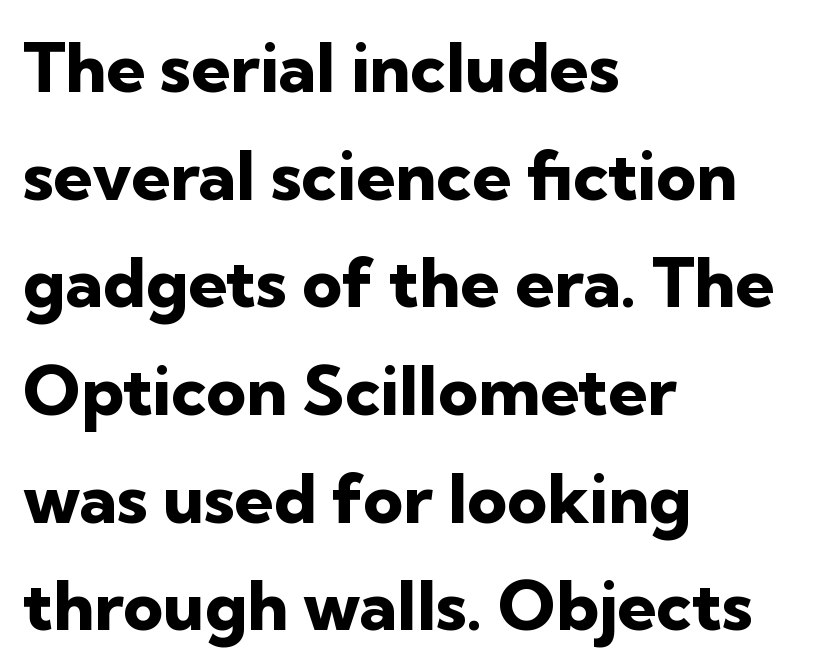
{"serif": "no", "italic": "no", "bold": "yes", "weight": "heavy", "width": "normal", "stroke_contrast": "low", "x_height": "medium", "monospaced": "no", "underline": "no", "align": "left", "line_spacing": "normal", "line_spacing_ratio": 1.56, "letter_spacing": "normal", "letter_spacing_em": 0.0, "glyph_px": 69}
